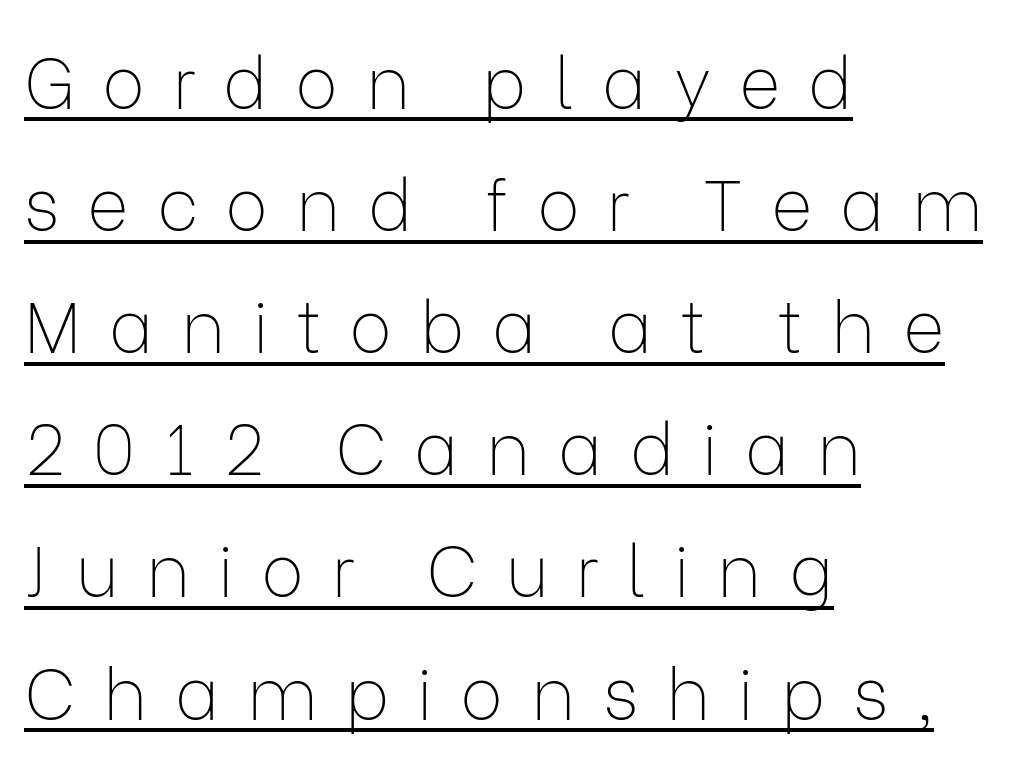
Varying glyph widths throughout — classic text-font behaviour. Letters have the restrained weight of plain body copy at most. Serif or sans? Sans — the stroke terminals are bare. Loose tracking; the words dissolve into strings of separated letters. Caption: lettering with a line underneath.
